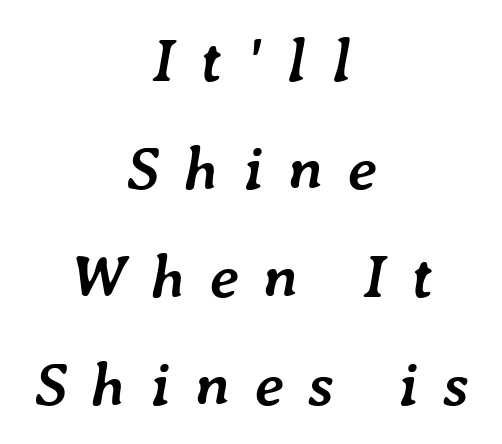
Q: Is the text bold? A: Yes.
Q: Is the text italic (slanted)? A: Yes, it leans right by about 7 degrees.
Q: Is the text underlined? A: No.
Q: How is the paragraph aligned? A: Centered.
Q: Is the spacing between letters normal or unusually wide? A: Unusually wide.
Q: Width (condensed, normal, or wide)? A: Normal.
Q: Stroke contrast? A: Low.
Q: x-height? A: Medium.
Q: Monospaced? A: No.
